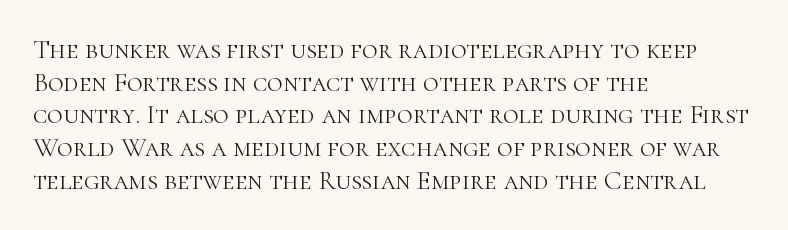
{"italic": "no", "bold": "no", "underline": "no", "align": "left", "line_spacing_ratio": 1.21, "letter_spacing": "normal", "letter_spacing_em": 0.0, "glyph_px": 27}
